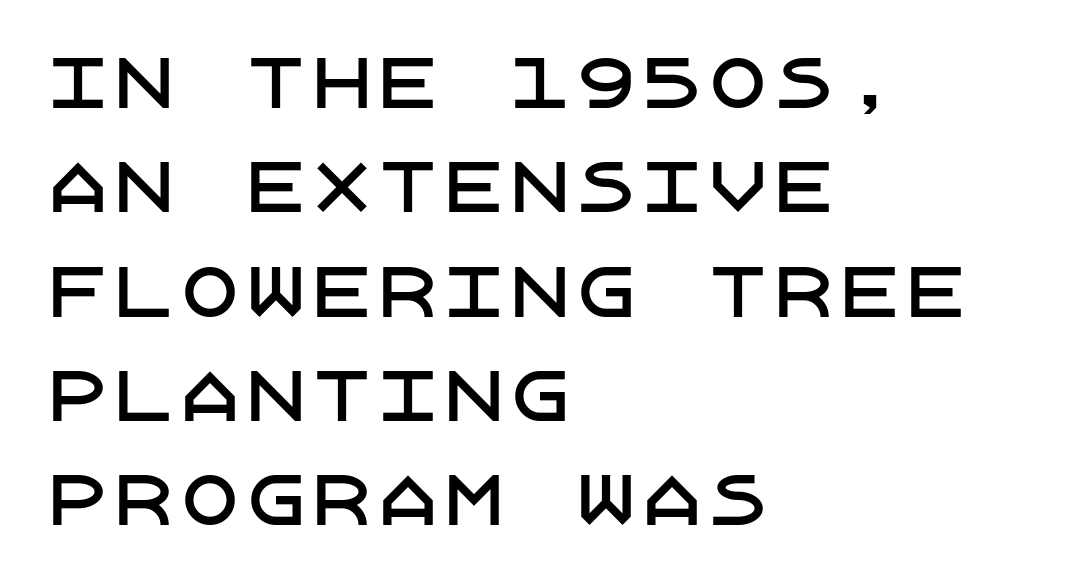
The image shows 66 px sans-serif type, upright; set left-aligned, normal line spacing (1.58x), normal letter spacing, not underlined; low stroke contrast and a large x-height.
